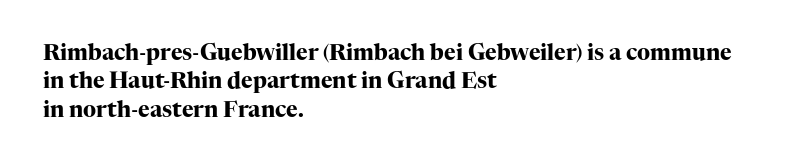
Q: Is the text bold? A: Yes.
Q: Is the text italic (slanted)? A: No, it is upright.
Q: Is the text underlined? A: No.
Q: How is the paragraph aligned? A: Left-aligned.
Q: Is the spacing between letters normal or unusually wide? A: Normal.
Q: Is the spacing between lines tight, normal or loose? A: Normal.
